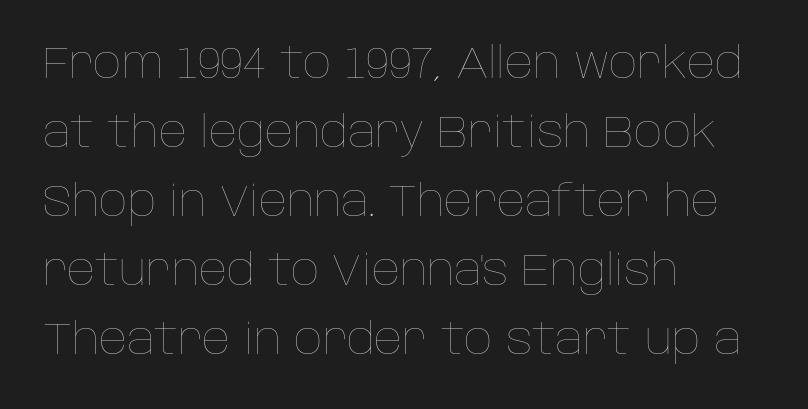
Q: Is the text bold? A: No.
Q: Is the text italic (slanted)? A: No, it is upright.
Q: Is the text underlined? A: No.
Q: How is the paragraph aligned? A: Left-aligned.
Q: Is the spacing between letters normal or unusually wide? A: Normal.
Q: Is the spacing between lines tight, normal or loose? A: Normal.
Q: Width (condensed, normal, or wide)? A: Normal.
Q: Stroke contrast? A: Low.
Q: x-height? A: Large.
Q: Monospaced? A: No.
